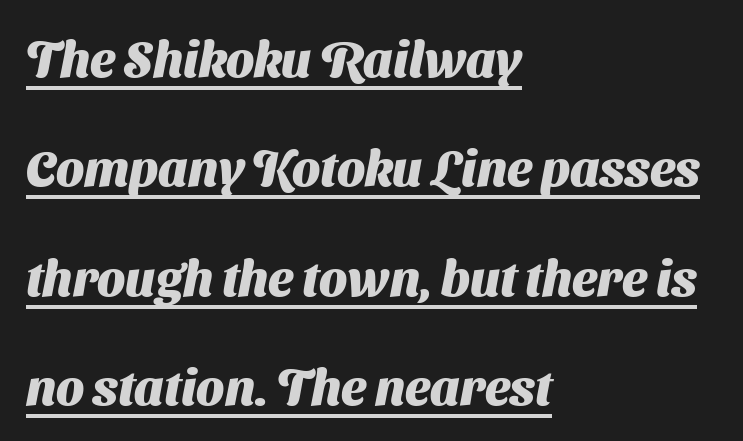
The image shows 50 px heavy sans-serif type; set left-aligned, loose line spacing (2.19x), normal letter spacing, underlined; medium stroke contrast and a medium x-height.
